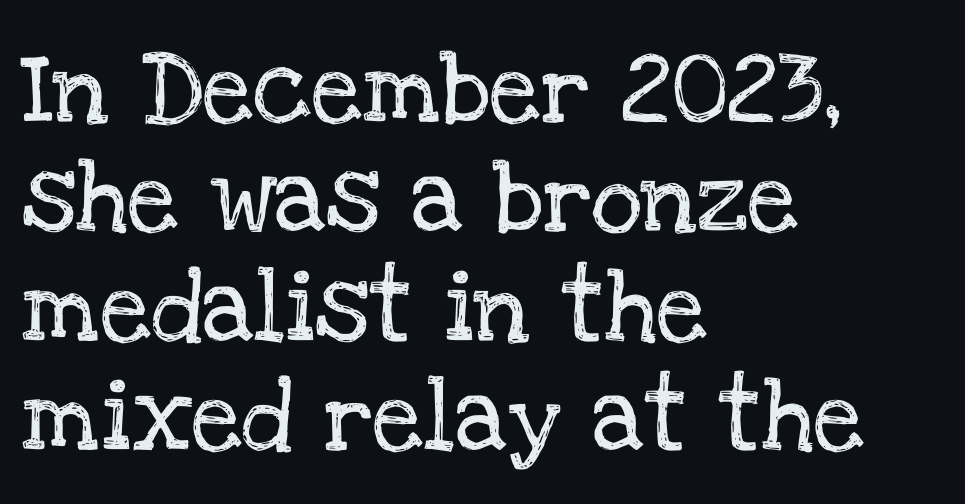
The image shows 72 px serif type, upright; set left-aligned, normal line spacing (1.52x), normal letter spacing, not underlined; low stroke contrast and a large x-height.
